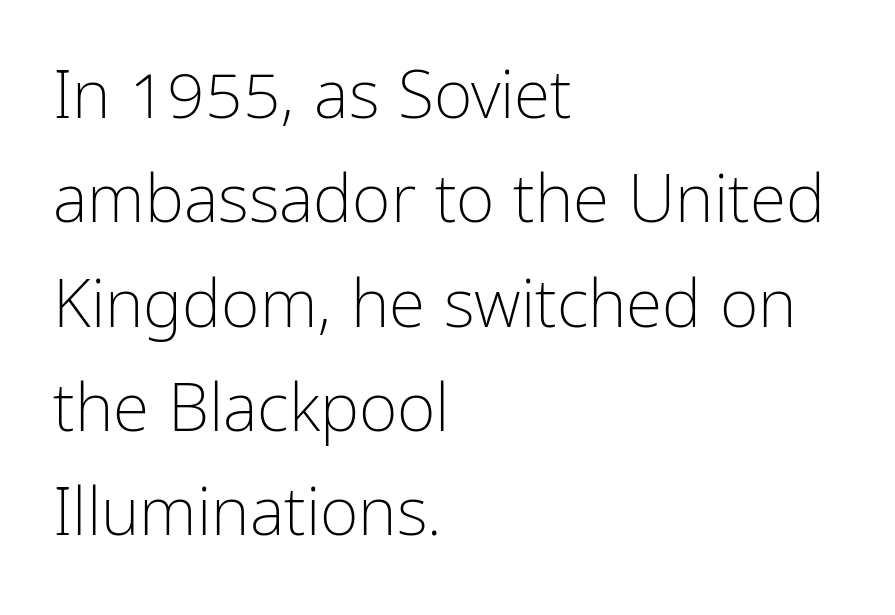
The lettering holds an erect, upright posture throughout. This sample has the flowing, uneven cadence of proportional lettering. Decoration check: the copy has no underline. Leading: standard.
